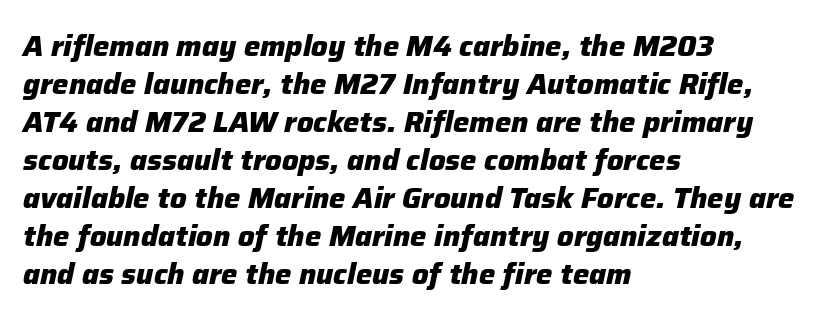
The image shows 29 px heavy type, italic (leaning right); set left-aligned, normal line spacing (1.31x), normal letter spacing, not underlined; low stroke contrast and a medium x-height.
